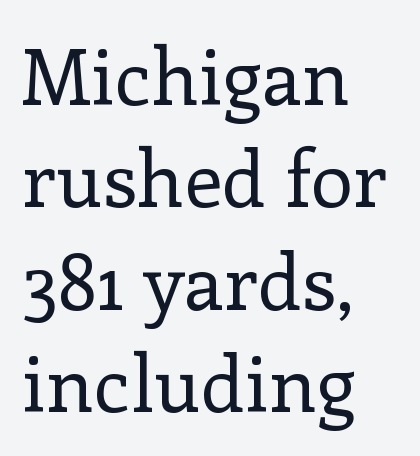
Q: Is the text bold? A: No.
Q: Is the text italic (slanted)? A: No, it is upright.
Q: Is the typeface a serif or a sans-serif typeface? A: Serif.
Q: Is the text underlined? A: No.
Q: How is the paragraph aligned? A: Left-aligned.
Q: Is the spacing between letters normal or unusually wide? A: Normal.
Q: Is the spacing between lines tight, normal or loose? A: Normal.
Q: Width (condensed, normal, or wide)? A: Normal.
Q: Stroke contrast? A: Low.
Q: x-height? A: Medium.
Q: Monospaced? A: No.
